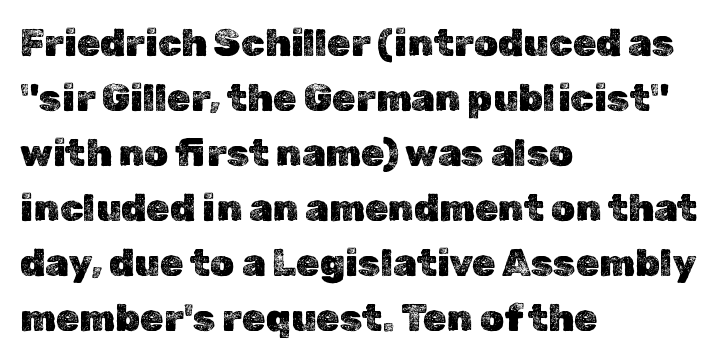
The image shows 38 px text type, upright; set left-aligned, normal line spacing (1.45x), normal letter spacing, not underlined; a medium x-height.
